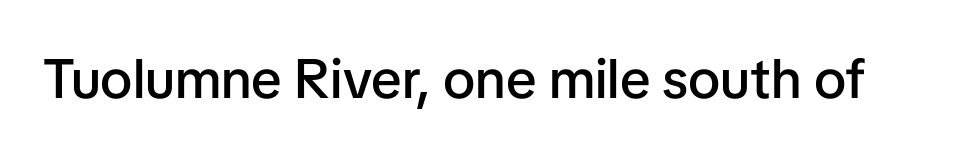
The image shows 55 px semibold sans-serif type, upright; set normal letter spacing, not underlined; low stroke contrast and a medium x-height.
